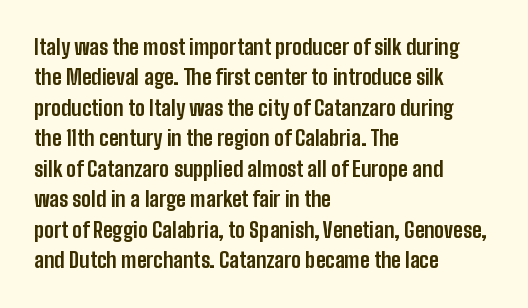
{"italic": "no", "bold": "yes", "underline": "no", "align": "left", "line_spacing": "normal", "line_spacing_ratio": 1.45, "letter_spacing": "normal", "letter_spacing_em": 0.0, "glyph_px": 21}
